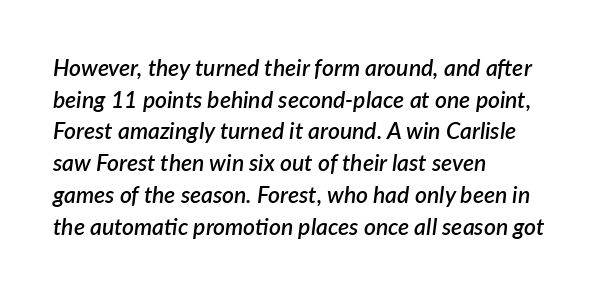
Q: Is the text bold? A: Semi-bold.
Q: Is the text italic (slanted)? A: Yes, it leans right by about 7 degrees.
Q: Is the text underlined? A: No.
Q: How is the paragraph aligned? A: Left-aligned.
Q: Is the spacing between letters normal or unusually wide? A: Normal.
Q: Is the spacing between lines tight, normal or loose? A: Normal.
